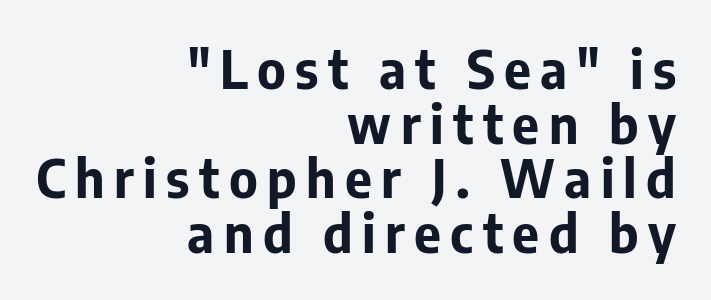
This block would grow much taller if given ordinary leading; it's compressed now. Notice how thick the strokes are: this is what a full bold looks like. The font's upright variant was chosen for this text. Character widths vary here, with narrow letters taking less room than wide ones. The rendering anchors every line to the right-hand side. Serif or sans? Sans — the stroke terminals are bare.
